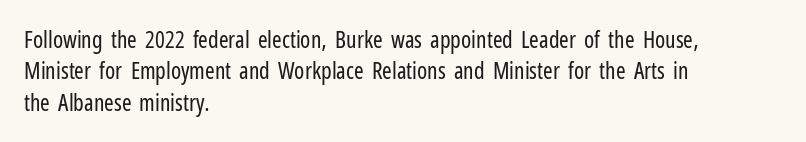
{"italic": "no", "bold": "no", "underline": "no", "align": "left", "line_spacing": "normal", "line_spacing_ratio": 1.36, "letter_spacing": "normal", "letter_spacing_em": 0.0, "glyph_px": 23}
